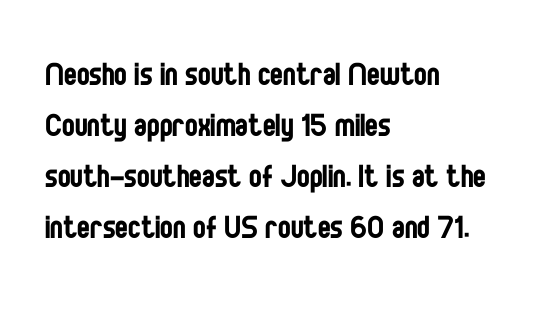
{"serif": "no", "italic": "no", "bold": "no", "weight": "regular", "width": "condensed", "stroke_contrast": "low", "x_height": "large", "monospaced": "no", "underline": "no", "align": "left", "line_spacing": "normal", "line_spacing_ratio": 1.34, "letter_spacing": "normal", "letter_spacing_em": 0.0, "glyph_px": 38}
